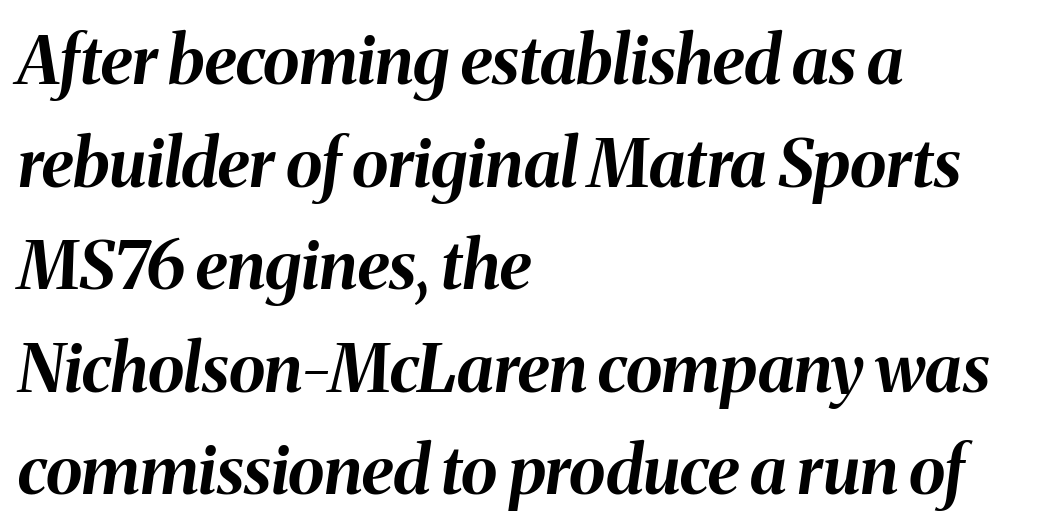
Horizontal alignment here is leftward, the default for most running prose. I'd describe the lettering as bold — thick and assertive. Honestly, the row spacing looks completely unremarkable. Beneath every word, the page is bare. The letters advance in unequal steps, a hallmark of proportional type. When letters slant like this, we call the style italic.
